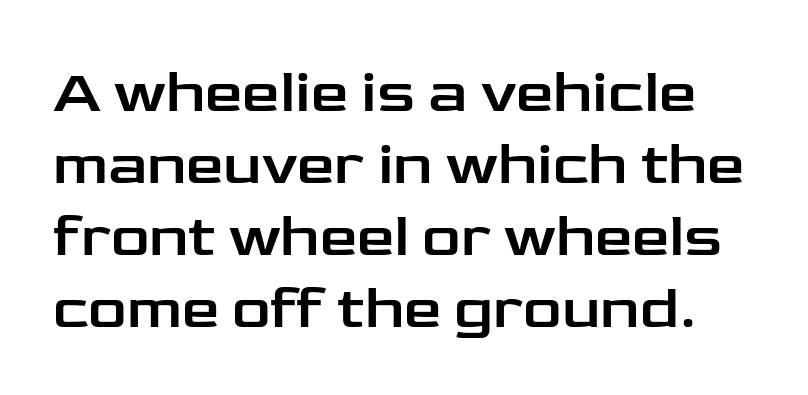
The horizontal fit of the characters is conventional and even. Underline: absent. Serifs: no, the terminals of the letterforms are clean. It's the straight-up-and-down kind of type. Note the varied advance widths — an 'i' is clearly narrower than an 'm'.
